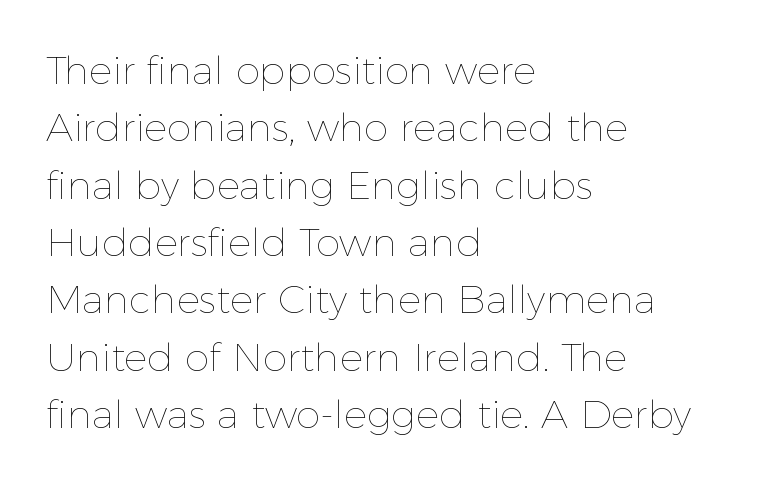
{"italic": "no", "bold": "no", "weight": "thin", "width": "normal", "x_height": "medium", "monospaced": "no", "underline": "no", "align": "left", "line_spacing": "normal", "line_spacing_ratio": 1.47, "letter_spacing": "normal", "letter_spacing_em": 0.0, "glyph_px": 39}
